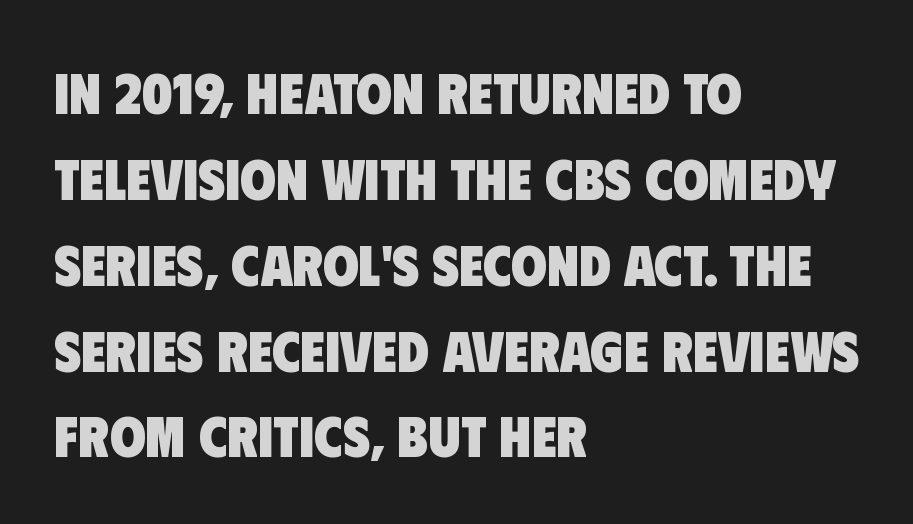
Q: Is the text bold? A: Yes.
Q: Is the typeface a serif or a sans-serif typeface? A: Sans-serif.
Q: Is the text underlined? A: No.
Q: How is the paragraph aligned? A: Left-aligned.
Q: Is the spacing between letters normal or unusually wide? A: Normal.
Q: Is the spacing between lines tight, normal or loose? A: Normal.
Q: Width (condensed, normal, or wide)? A: Condensed.
Q: Stroke contrast? A: Low.
Q: x-height? A: Large.
Q: Monospaced? A: No.
